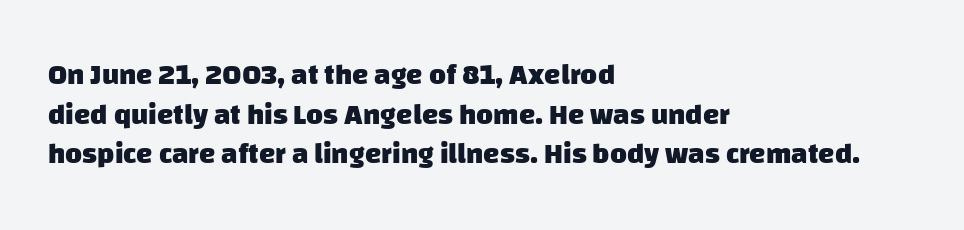
{"serif": "no", "bold": "yes", "weight": "heavy", "width": "normal", "stroke_contrast": "low", "x_height": "large", "monospaced": "no", "underline": "no", "align": "left", "line_spacing": "normal", "line_spacing_ratio": 1.37, "letter_spacing": "normal", "letter_spacing_em": 0.0, "glyph_px": 29}
